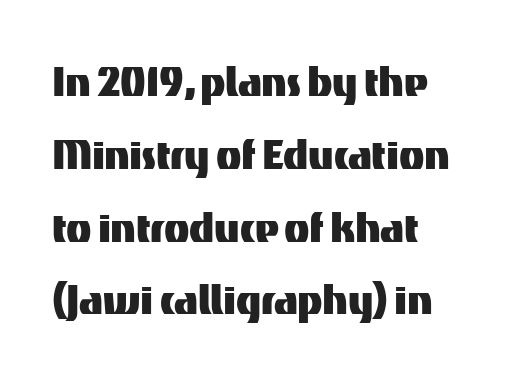
Q: Is the text italic (slanted)? A: No, it is upright.
Q: Is the typeface a serif or a sans-serif typeface? A: Sans-serif.
Q: Is the text underlined? A: No.
Q: How is the paragraph aligned? A: Left-aligned.
Q: Is the spacing between letters normal or unusually wide? A: Normal.
Q: Is the spacing between lines tight, normal or loose? A: Normal.
Q: Width (condensed, normal, or wide)? A: Normal.
Q: Stroke contrast? A: Medium.
Q: x-height? A: Medium.
Q: Monospaced? A: No.
